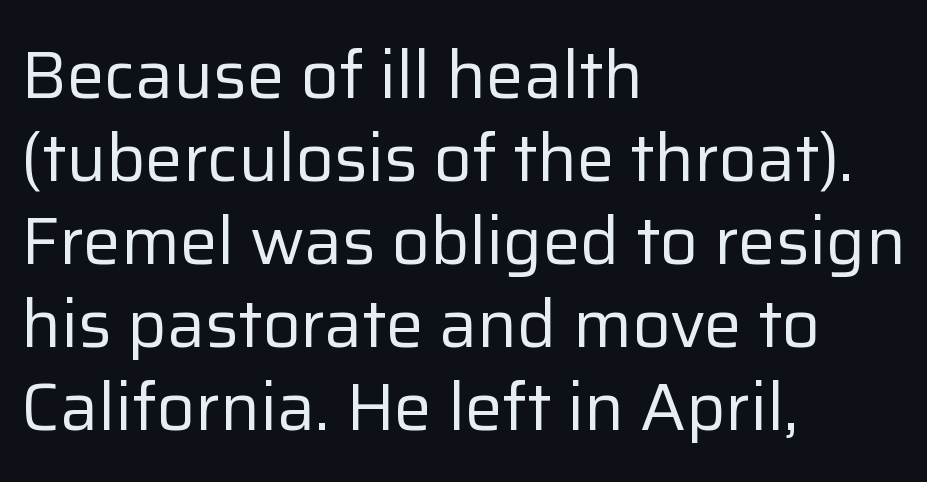
Q: Is the text bold? A: No.
Q: Is the text italic (slanted)? A: No, it is upright.
Q: Is the typeface a serif or a sans-serif typeface? A: Sans-serif.
Q: Is the text underlined? A: No.
Q: How is the paragraph aligned? A: Left-aligned.
Q: Is the spacing between letters normal or unusually wide? A: Normal.
Q: Width (condensed, normal, or wide)? A: Normal.
Q: Stroke contrast? A: Low.
Q: x-height? A: Medium.
Q: Monospaced? A: No.
